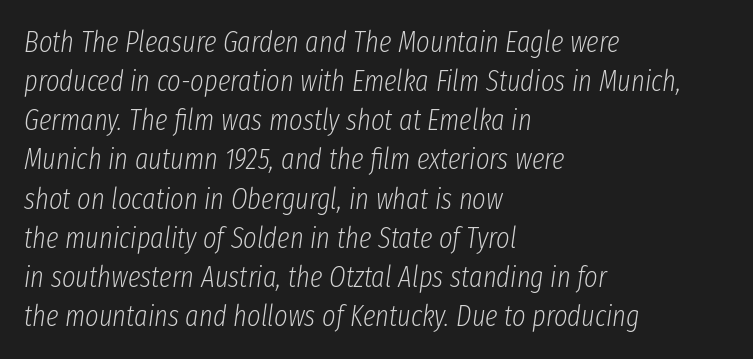
{"italic": "yes", "lean": "right", "slant_degrees": 8, "bold": "no", "weight": "light", "width": "condensed", "stroke_contrast": "low", "x_height": "medium", "monospaced": "no", "underline": "no", "align": "left", "line_spacing": "normal", "line_spacing_ratio": 1.35, "letter_spacing": "normal", "letter_spacing_em": 0.0, "glyph_px": 29}
